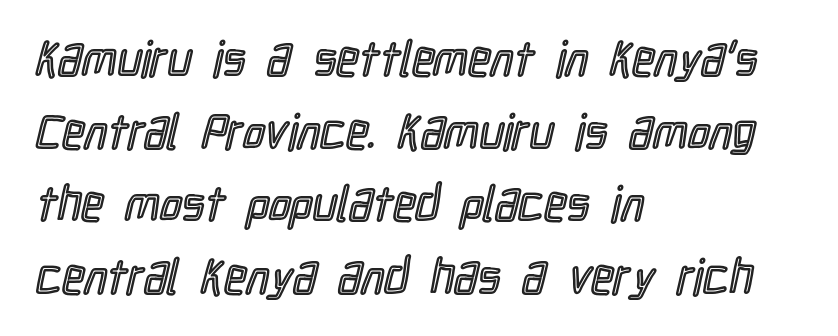
{"width": "condensed", "x_height": "medium", "monospaced": "no", "underline": "no", "align": "left", "line_spacing": "normal", "line_spacing_ratio": 1.48, "letter_spacing": "normal", "letter_spacing_em": 0.0, "glyph_px": 49}
